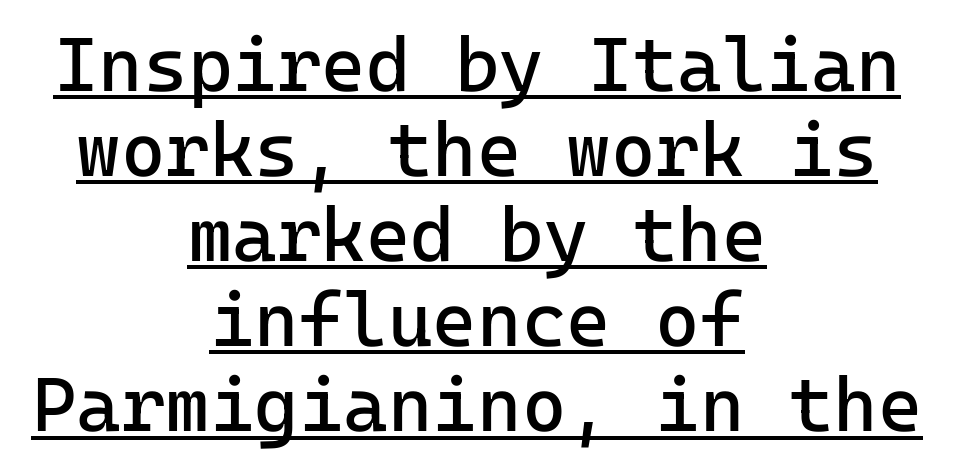
The image shows 76 px regular-weight sans-serif type, upright, monospaced; set centered, tight line spacing (1.12x), normal letter spacing, underlined; low stroke contrast and a medium x-height.
